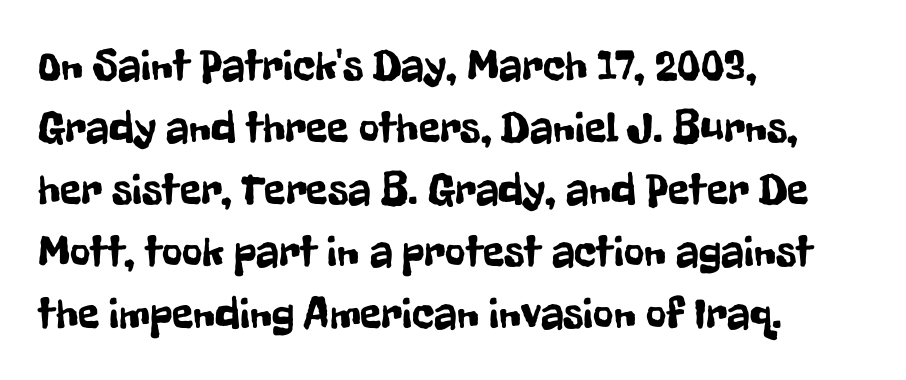
Q: Is the text italic (slanted)? A: No, it is upright.
Q: Is the typeface a serif or a sans-serif typeface? A: Sans-serif.
Q: Is the text underlined? A: No.
Q: How is the paragraph aligned? A: Left-aligned.
Q: Is the spacing between letters normal or unusually wide? A: Normal.
Q: Is the spacing between lines tight, normal or loose? A: Normal.
Q: Width (condensed, normal, or wide)? A: Condensed.
Q: Stroke contrast? A: Low.
Q: x-height? A: Medium.
Q: Monospaced? A: No.
